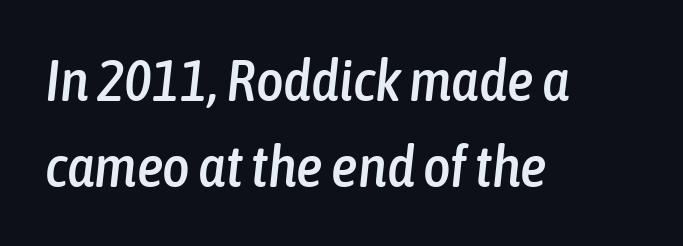
Compared with typical body copy, the letter spacing here is the same. Beneath every word, the page is bare. Varying glyph widths throughout — classic text-font behaviour. Reading down the block, your eye returns to a fixed left position each line.
